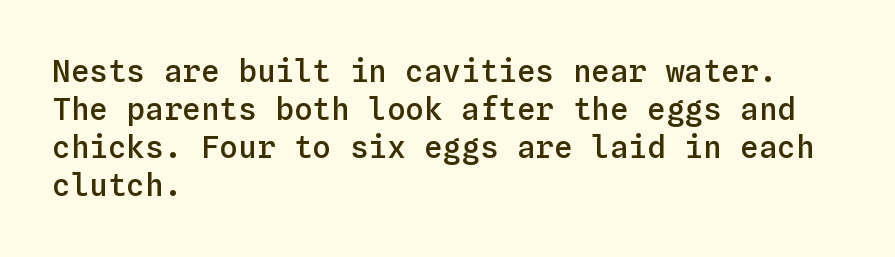
Posture: straight, roman, zero tilt. Summary of weight: moderately heavy, a semibold. These lines stack with their left ends in a neat column. Glyph-to-glyph distance matches everyday printed text. You could count columns in this text — the font is strictly monospaced.
